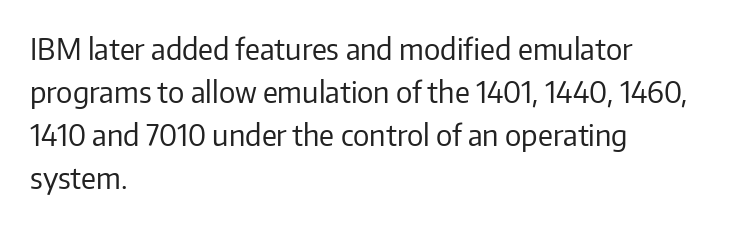
{"serif": "no", "italic": "no", "bold": "no", "weight": "regular", "width": "normal", "stroke_contrast": "low", "x_height": "medium", "monospaced": "no", "underline": "no", "align": "left", "line_spacing": "normal", "line_spacing_ratio": 1.48, "letter_spacing": "normal", "letter_spacing_em": 0.0, "glyph_px": 29}
